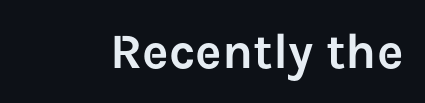
Q: Is the text italic (slanted)? A: No, it is upright.
Q: Is the typeface a serif or a sans-serif typeface? A: Sans-serif.
Q: Is the text underlined? A: No.
Q: Is the spacing between letters normal or unusually wide? A: Normal.
Q: Width (condensed, normal, or wide)? A: Normal.
Q: Stroke contrast? A: Low.
Q: x-height? A: Medium.
Q: Monospaced? A: No.
